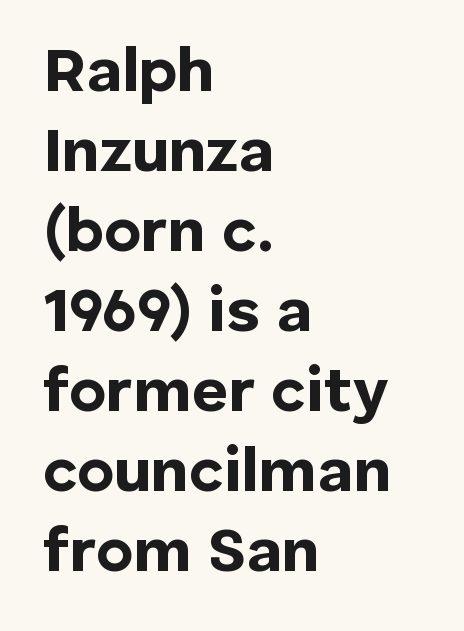
Character widths vary here, with narrow letters taking less room than wide ones. The area under the type is left untouched. Check where the strokes stop: nothing finishes them off — pure sans. Ordinary non-slanted type is in use.
